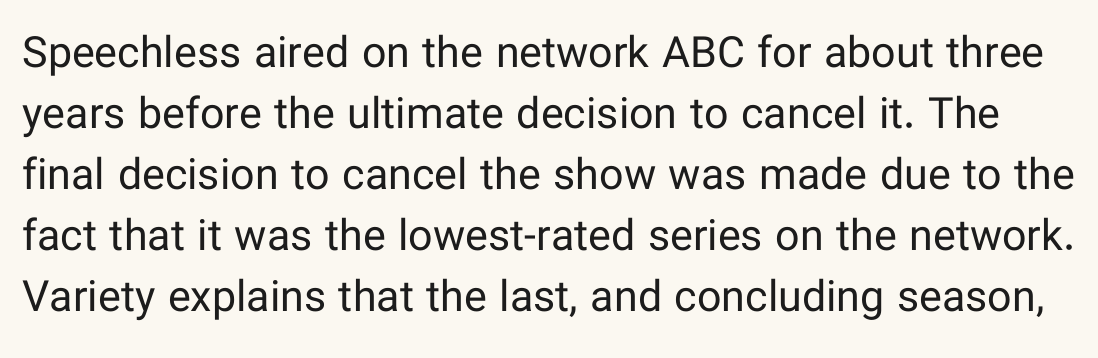
A bare baseline throughout the passage. The strokes are not fattened; the text isn't bold. Default kerning and tracking; the words read as compact shapes. The letters stand upright; this is a roman face.
